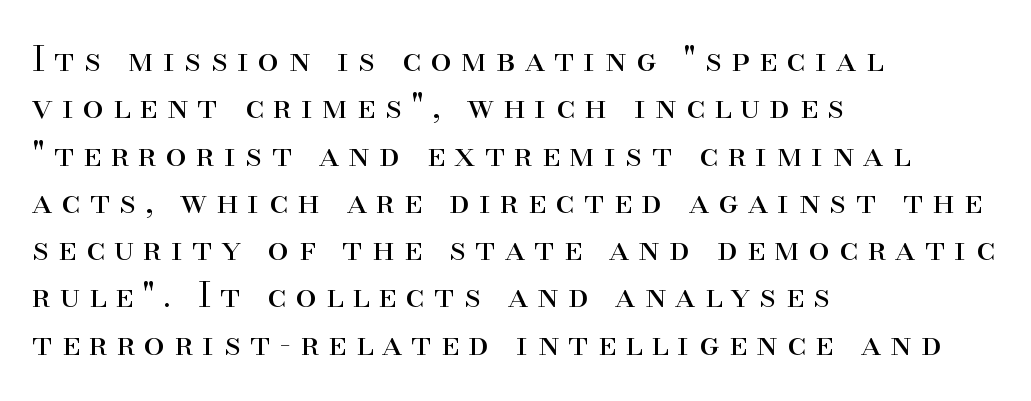
Nobody drew a line under any word here. Vertical stems look standard width or narrower in stroke. Look at the bottom of the vertical strokes: they flare into serifs here. Ascenders rise straight up at ninety degrees. A normal amount of white space separates one row of letters from the next. Left-aligned paragraph, ragged on the right.
